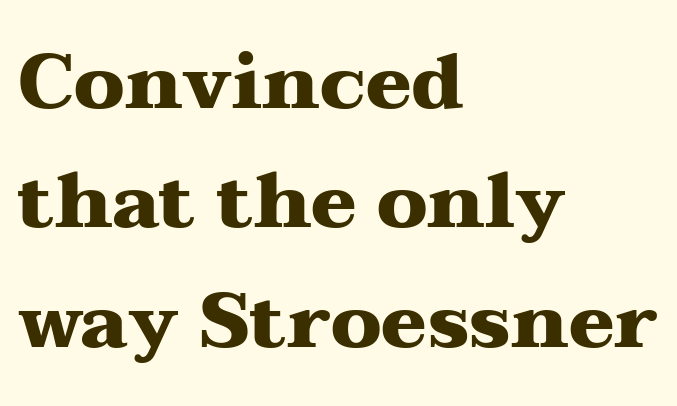
Q: Is the text bold? A: Yes.
Q: Is the text italic (slanted)? A: No, it is upright.
Q: Is the typeface a serif or a sans-serif typeface? A: Serif.
Q: Is the text underlined? A: No.
Q: How is the paragraph aligned? A: Left-aligned.
Q: Is the spacing between letters normal or unusually wide? A: Normal.
Q: Is the spacing between lines tight, normal or loose? A: Normal.
Q: Width (condensed, normal, or wide)? A: Wide.
Q: Stroke contrast? A: Medium.
Q: x-height? A: Medium.
Q: Monospaced? A: No.
